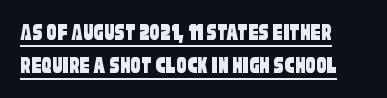
Q: Is the text underlined? A: Yes.
Q: How is the paragraph aligned? A: Left-aligned.
Q: Is the spacing between letters normal or unusually wide? A: Normal.
Q: Is the spacing between lines tight, normal or loose? A: Normal.
